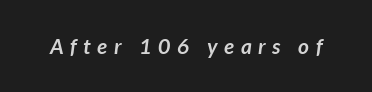
The image shows 21 px bold type; set unusually wide letter spacing (+0.32 em), not underlined.
